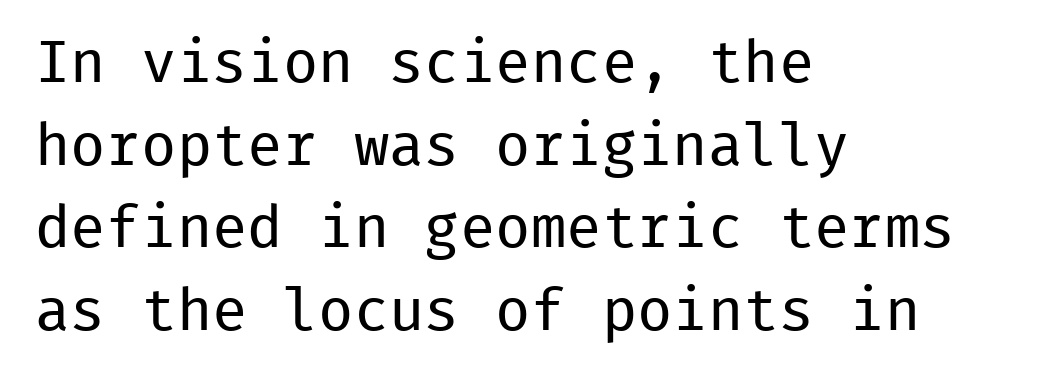
If you measured baseline to baseline, you'd find a middling distance. Spacing verdict: monospaced, one width for all characters. Is this a heavy cut? Hardly; it is regular or lighter. The gap between lines stays unmarked. Look at the bottom of the vertical strokes: they stop flat, with no serifs.
